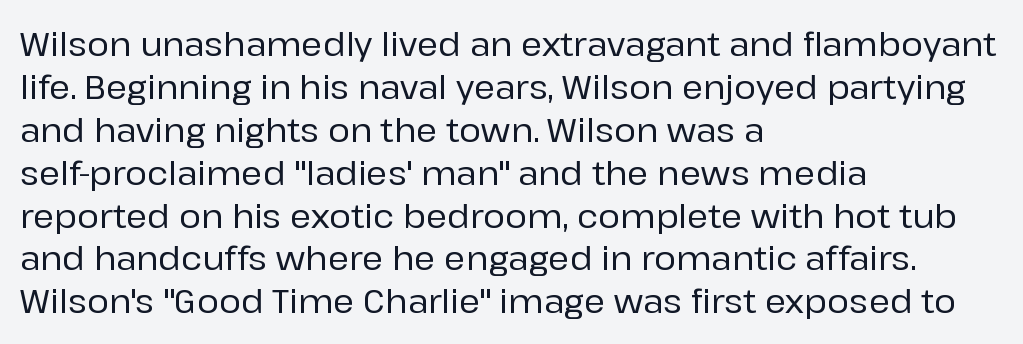
Think of a printed novel: that variable character pitch is what you see here. How would I describe the line gaps? Plain and ordinary. A typesetter would mark this as roman, not italic. Nope, no serifs anywhere on these letters.
